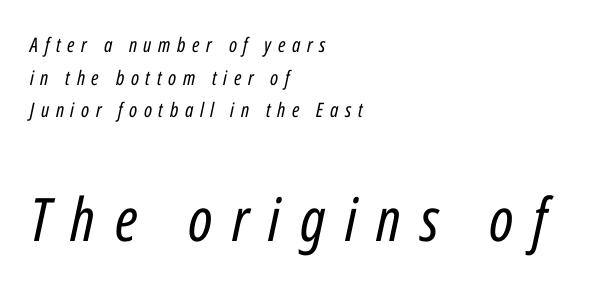
Q: Is the text bold? A: No.
Q: Is the text italic (slanted)? A: Yes, it leans right by about 12 degrees.
Q: Is the text underlined? A: No.
Q: How is the paragraph aligned? A: Left-aligned.
Q: Is the spacing between letters normal or unusually wide? A: Unusually wide.
Q: Is the spacing between lines tight, normal or loose? A: Normal.
Q: Which block of text is set in a larger size, the first (top) or the second (bottom)? A: The second (bottom) one.
Q: Width (condensed, normal, or wide)? A: Condensed.
Q: Stroke contrast? A: Low.
Q: x-height? A: Medium.
Q: Monospaced? A: No.
